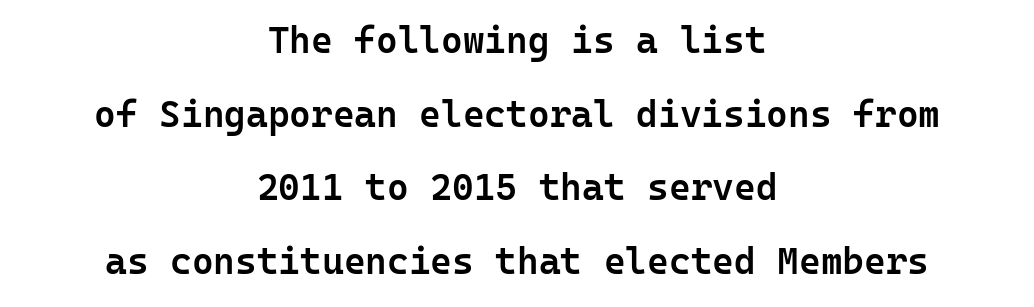
Q: Is the text bold? A: Semi-bold.
Q: Is the text italic (slanted)? A: No, it is upright.
Q: Is the typeface a serif or a sans-serif typeface? A: Sans-serif.
Q: Is the text underlined? A: No.
Q: How is the paragraph aligned? A: Centered.
Q: Is the spacing between letters normal or unusually wide? A: Normal.
Q: Is the spacing between lines tight, normal or loose? A: Loose.
Q: Width (condensed, normal, or wide)? A: Normal.
Q: Stroke contrast? A: Low.
Q: x-height? A: Medium.
Q: Monospaced? A: Yes.
